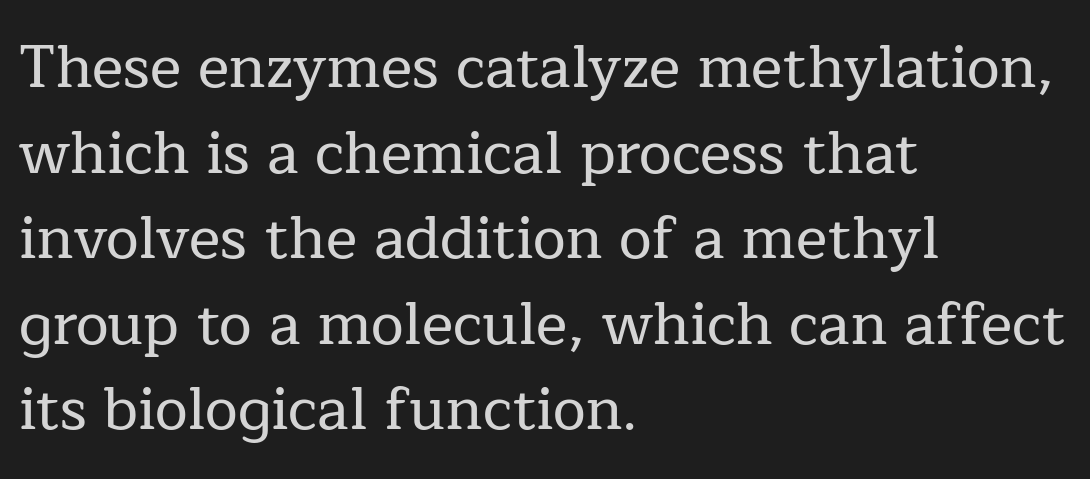
In CSS terms this would be text-align: left. Character widths vary here, with narrow letters taking less room than wide ones. The rendering uses a moderate line-height, typical for paragraphs. Font category for this specimen: serif. Descender tails drop into unmarked territory.
